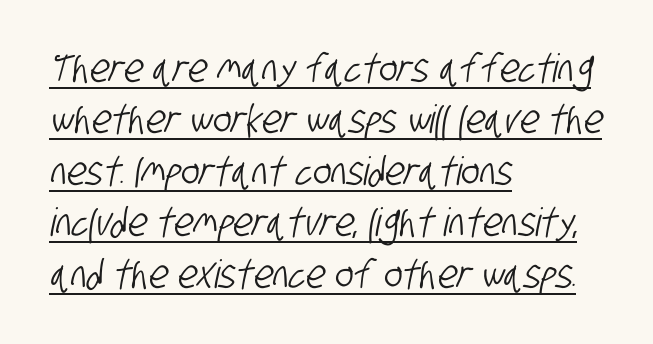
Q: Is the typeface a serif or a sans-serif typeface? A: Sans-serif.
Q: Is the text underlined? A: Yes.
Q: How is the paragraph aligned? A: Left-aligned.
Q: Is the spacing between letters normal or unusually wide? A: Normal.
Q: Is the spacing between lines tight, normal or loose? A: Normal.
Q: Width (condensed, normal, or wide)? A: Condensed.
Q: Stroke contrast? A: Low.
Q: x-height? A: Large.
Q: Monospaced? A: No.
